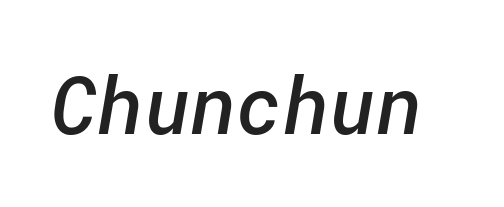
The image shows 79 px semibold sans-serif type; set normal letter spacing, not underlined; low stroke contrast and a medium x-height.
